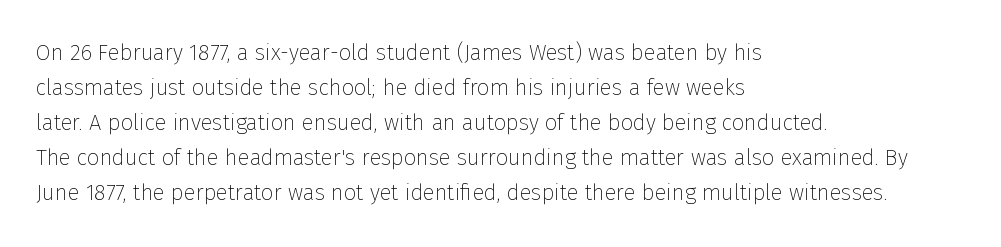
Q: Is the text bold? A: No.
Q: Is the text italic (slanted)? A: No, it is upright.
Q: Is the text underlined? A: No.
Q: How is the paragraph aligned? A: Left-aligned.
Q: Is the spacing between letters normal or unusually wide? A: Normal.
Q: Is the spacing between lines tight, normal or loose? A: Normal.
